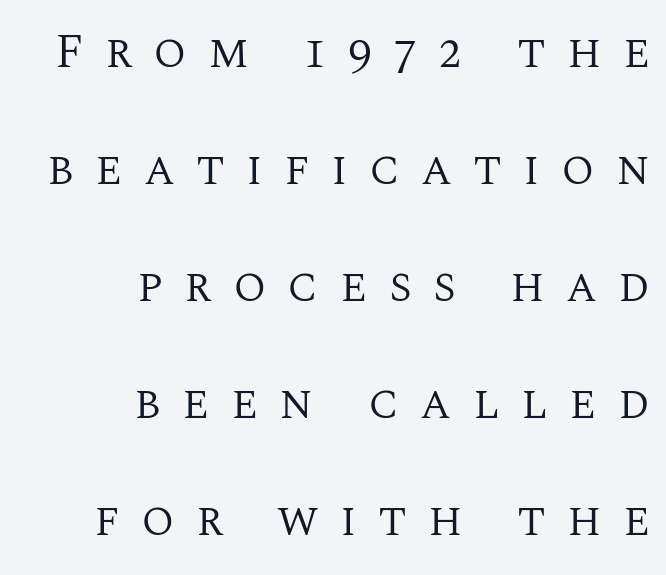
The image shows 48 px regular-weight serif type, upright; set right-aligned, loose line spacing (2.44x), unusually wide letter spacing (+0.44 em), not underlined; medium stroke contrast and a large x-height.
